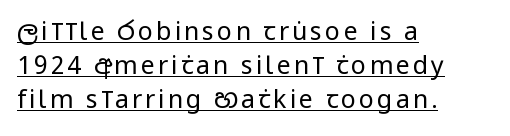
Stems here are at most as thick as an everyday book face. Regarding leading, the lines here are spaced in the standard way. Caption: multi-line text, flush left, ragged right. The string is rendered with underlining switched on. Vertical strokes here are truly vertical.
